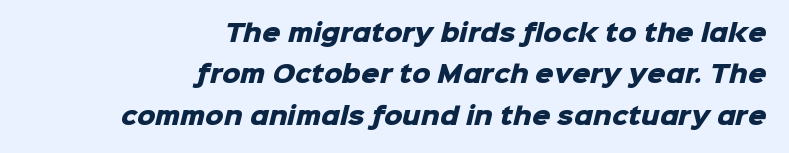
What stands out about the letter spacing? Nothing — it is the standard amount. The rendering anchors every line to the right-hand side. Decoration check: the copy has no underline. You'd pick this weight for a headline — it's a proper bold.
